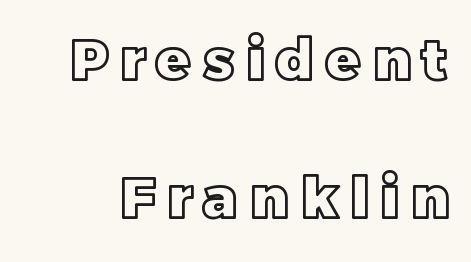
{"italic": "no", "width": "normal", "x_height": "large", "monospaced": "no", "underline": "no", "line_spacing": "loose", "line_spacing_ratio": 2.46, "letter_spacing": "wide", "letter_spacing_em": 0.21, "glyph_px": 56}
